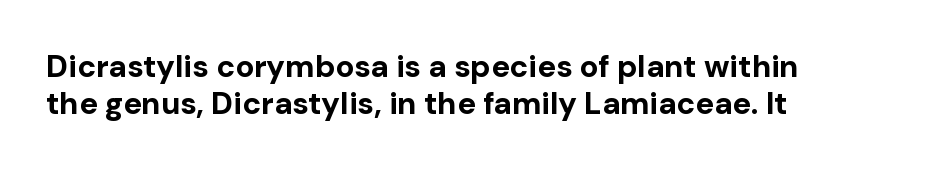
Q: Is the text bold? A: Yes.
Q: Is the text italic (slanted)? A: No, it is upright.
Q: Is the typeface a serif or a sans-serif typeface? A: Sans-serif.
Q: Is the text underlined? A: No.
Q: How is the paragraph aligned? A: Left-aligned.
Q: Is the spacing between letters normal or unusually wide? A: Normal.
Q: Width (condensed, normal, or wide)? A: Normal.
Q: Stroke contrast? A: Low.
Q: x-height? A: Medium.
Q: Monospaced? A: No.
